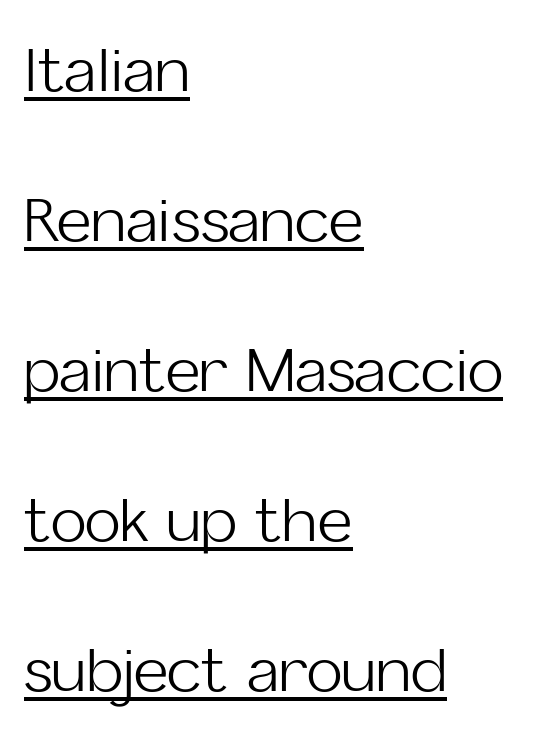
The image shows 60 px light sans-serif type, upright; set left-aligned, loose line spacing (2.5x), normal letter spacing, underlined; low stroke contrast and a medium x-height.
